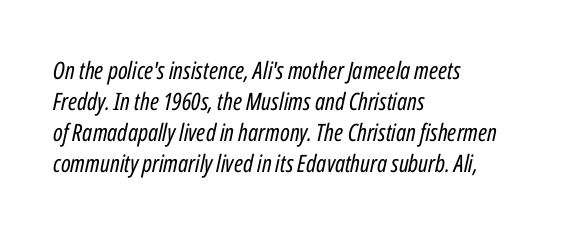
Quick note: interline space is typical. The tracking reads as untouched default to a designer's eye. Words float on clear page, feet unadorned. Looking at the ascenders, they clearly lean.
